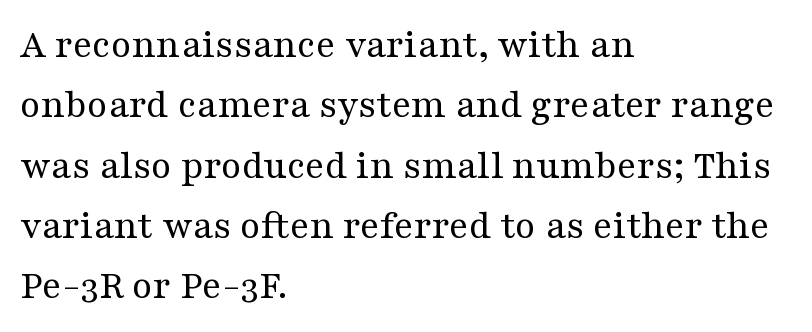
The image shows 41 px regular-weight, wide serif type, upright; set left-aligned, normal line spacing (1.47x), normal letter spacing, not underlined; medium stroke contrast and a medium x-height.
